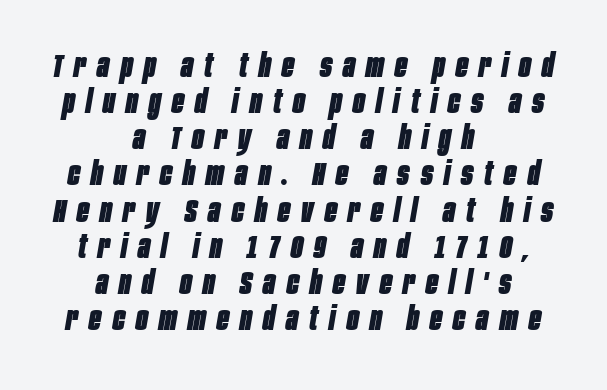
Varying glyph widths throughout — classic text-font behaviour. The letterforms stand isolated, each surrounded by extra space. The specimen reads as italic at a glance. In CSS terms this would be text-align: center. Honestly, the rows look squashed on top of each other.
